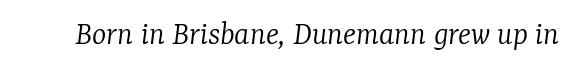
Q: Is the text bold? A: No.
Q: Is the text italic (slanted)? A: Yes, it leans right by about 7 degrees.
Q: Is the typeface a serif or a sans-serif typeface? A: Serif.
Q: Is the text underlined? A: No.
Q: Is the spacing between letters normal or unusually wide? A: Normal.
Q: Width (condensed, normal, or wide)? A: Normal.
Q: Stroke contrast? A: Low.
Q: x-height? A: Medium.
Q: Monospaced? A: No.
